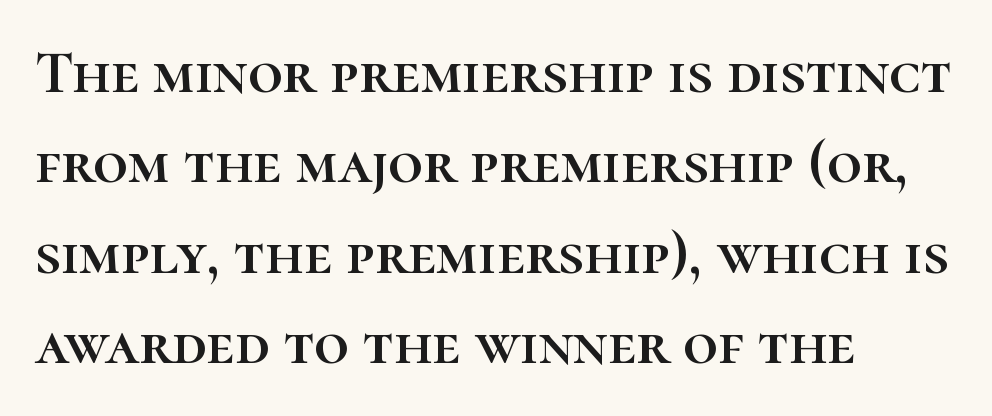
Is the block centered? No — it sits flush against the left margin. The string is rendered with underlining switched off. Is there much room between lines? A standard amount, neither cramped nor airy. The letters sit at their default tracking, neither squeezed nor spread.
